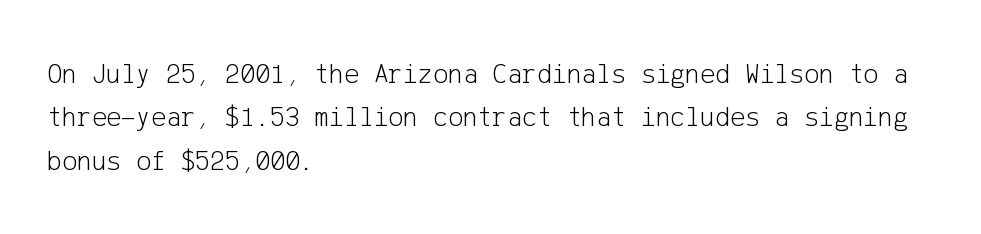
{"serif": "no", "italic": "no", "bold": "no", "weight": "light", "width": "normal", "stroke_contrast": "low", "x_height": "medium", "underline": "no", "align": "left", "line_spacing": "normal", "line_spacing_ratio": 1.55, "letter_spacing": "normal", "letter_spacing_em": 0.0, "glyph_px": 28}
